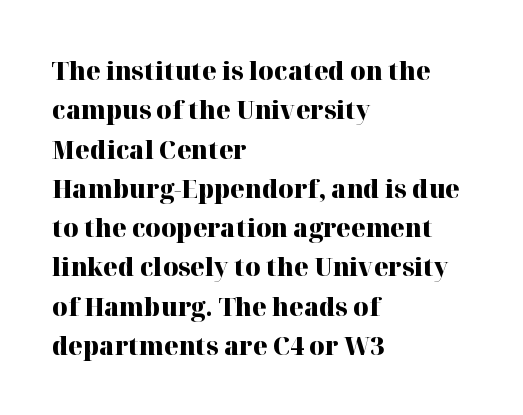
Typeset ragged right — the left edge is the straight one. The passage shown is not underscored anywhere. The lettering stays uniformly vertical, giving the passage a roman look. Short note: letters normally spaced.
